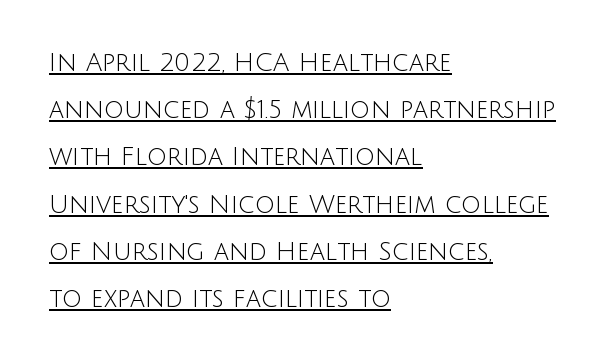
The lines are quadded left. Stroke mass is kept to a normal reading level or below. It's the straight-up-and-down kind of type. The letters sit at their default tracking, neither squeezed nor spread. The rendered words wear a rule along their underside.
